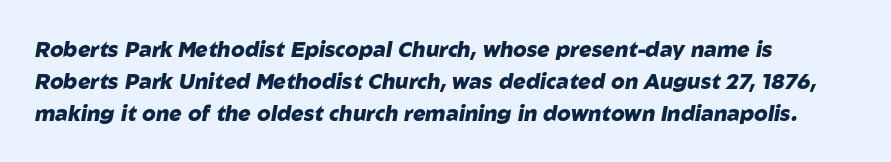
Anything drawn beneath the words? Only blank space. Normally led — the rows are evenly, conventionally spaced. In terms of posture, this sample is oblique. Which margin do the lines hug? The left one — the right edge is uneven.
